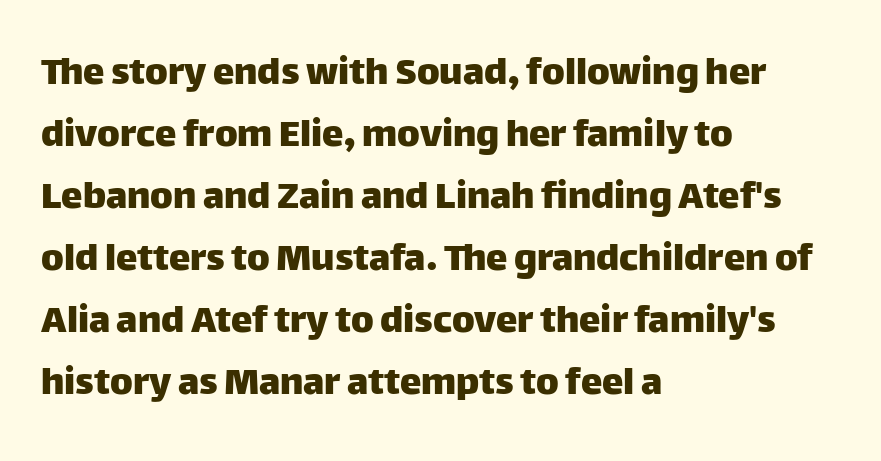
Check under the words: just untouched page. Leading matches the norm, producing a regular column. Casual observation: everything's shoved over to the left. Every character sits straight up, as roman type does.
